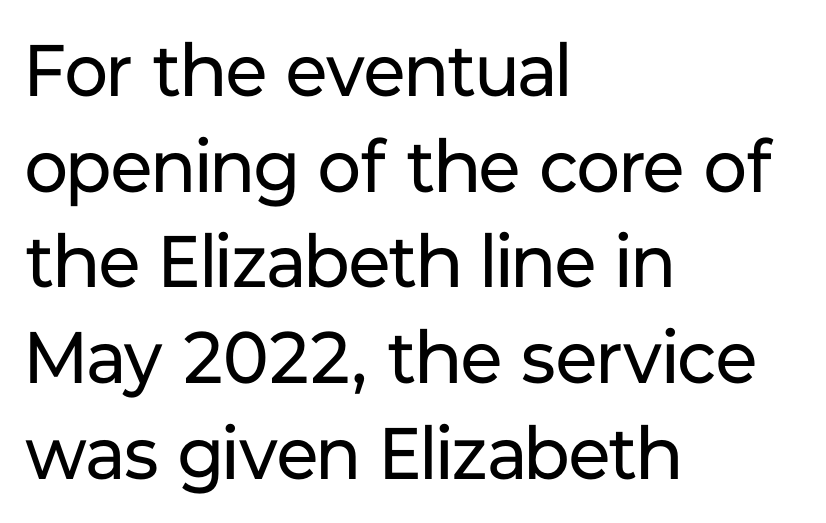
The image shows 73 px regular-weight sans-serif type, upright; set left-aligned, normal line spacing (1.31x), normal letter spacing, not underlined; low stroke contrast and a medium x-height.
